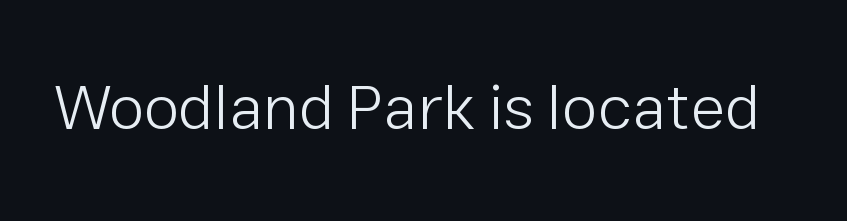
Underlining? Definitely not there. This sample has the flowing, uneven cadence of proportional lettering. Every character sits straight up, as roman type does. The cut favours lightness, reaching ordinary text weight at its darkest.
